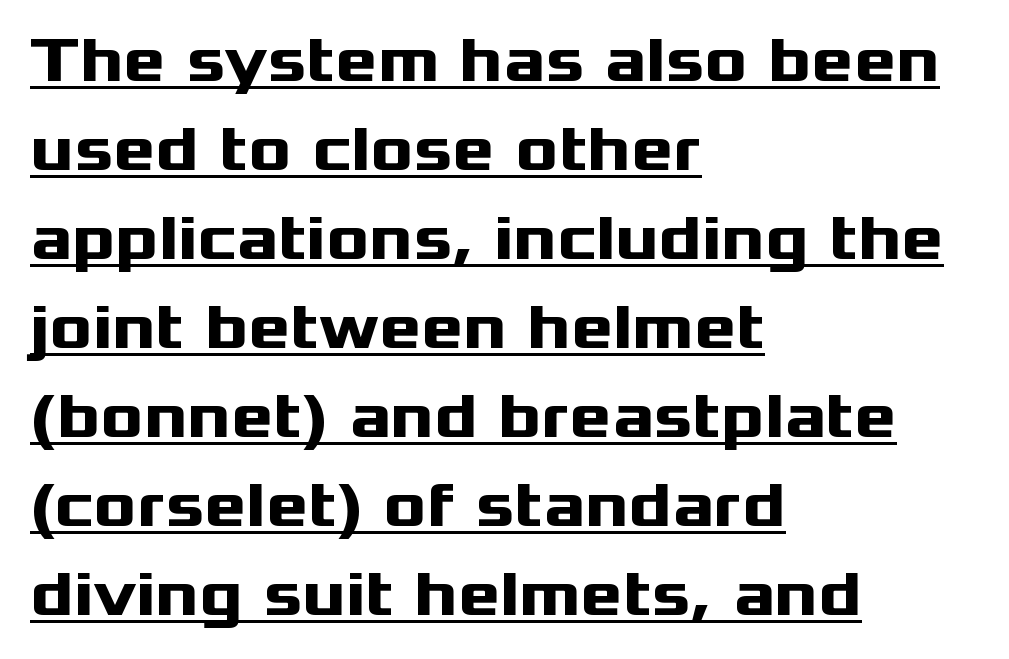
The specimen reads as upright at a glance. Caption: multi-line text, flush left, ragged right. Baseline-to-baseline distance is the conventional proportion of letter height. Observe the ordinary spacing: letters are neighbours, not strangers.
